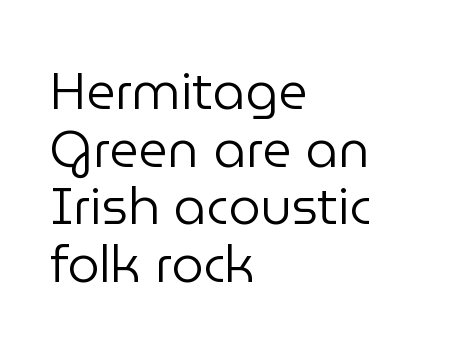
The vertical gap from one line to the next is small. Caption: standard tracking, unaltered. You can tell it's not italic because the verticals are truly vertical. Is this a heavy cut? Hardly; it is regular or lighter.
